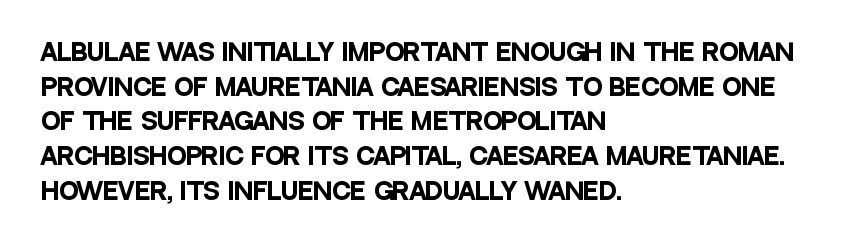
{"italic": "no", "bold": "yes", "underline": "no", "align": "left", "line_spacing": "normal", "line_spacing_ratio": 1.51, "letter_spacing": "normal", "letter_spacing_em": 0.0, "glyph_px": 23}
